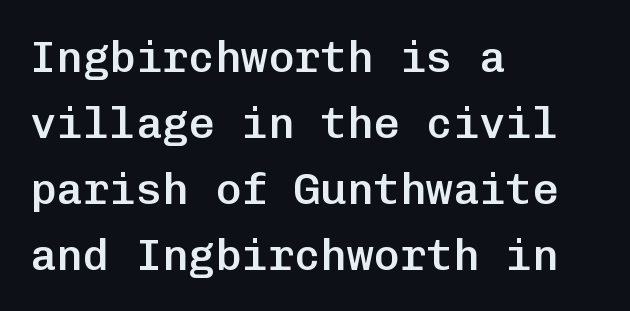
The image shows 44 px semibold sans-serif type, upright, monospaced; set left-aligned, normal line spacing (1.5x), normal letter spacing, not underlined; low stroke contrast and a medium x-height.
